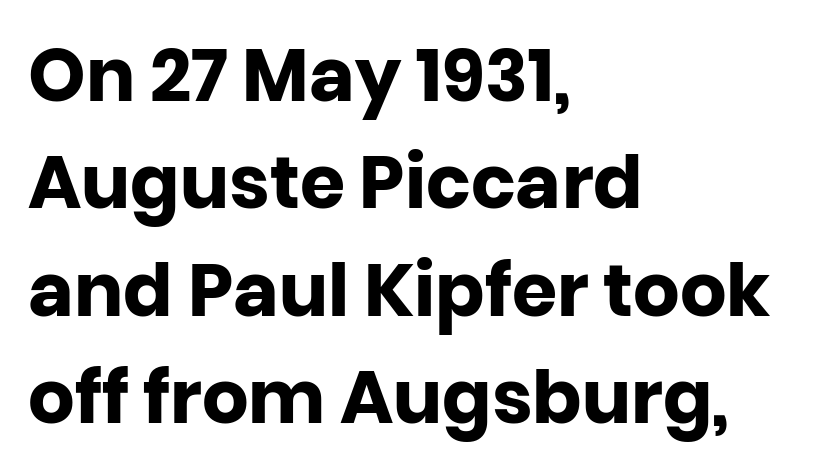
Clear beneath every line of the passage. Words appear dense and cohesive because spacing is normal. In terms of leading, this rendering sits right in the middle. Spacing verdict: proportional, widths tailored to each character. Visually the block forms a straight wall on the left and a jagged coastline on the right. Strokes here are thick enough to call this a true bold.
